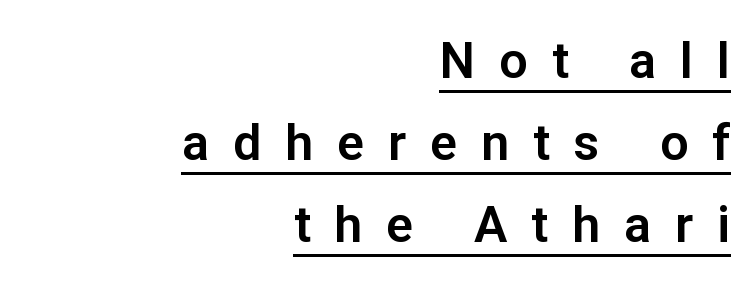
The image shows 50 px sans-serif type, upright; set right-aligned, normal line spacing (1.64x), unusually wide letter spacing (+0.48 em), underlined; low stroke contrast and a medium x-height.
